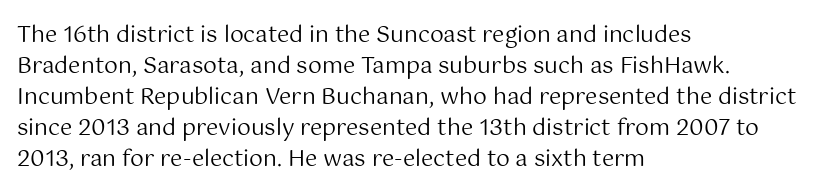
The image shows 22 px text type, upright; set left-aligned, normal line spacing (1.41x), normal letter spacing, not underlined.
